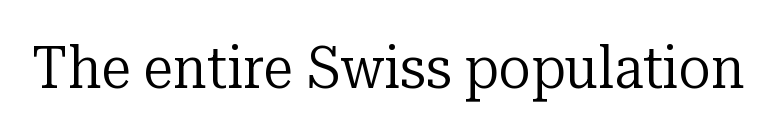
The image shows 60 px regular-weight serif type, upright; set normal letter spacing, not underlined; low stroke contrast and a medium x-height.
